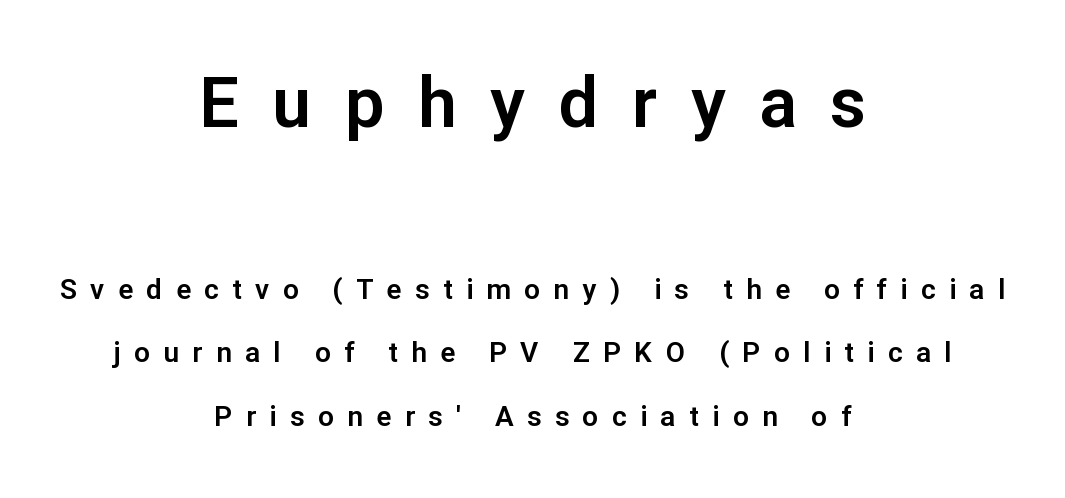
The image shows 70 px sans-serif type, upright; set centered, loose line spacing (2.27x), unusually wide letter spacing (+0.48 em), not underlined; the first (top) block is 2.5x larger; low stroke contrast and a medium x-height.
